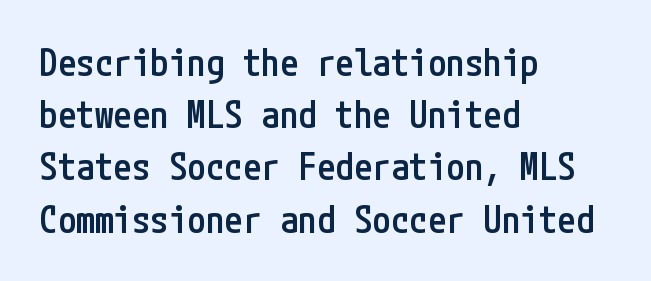
{"serif": "no", "italic": "no", "bold": "semi", "weight": "semibold", "width": "condensed", "stroke_contrast": "low", "x_height": "medium", "underline": "no", "align": "left", "line_spacing": "normal", "line_spacing_ratio": 1.41, "letter_spacing": "normal", "letter_spacing_em": 0.0, "glyph_px": 37}
